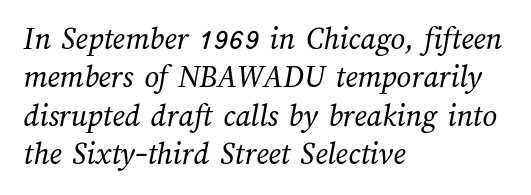
The image shows 32 px regular-weight type; set left-aligned, line spacing 1.2x, normal letter spacing, not underlined; medium stroke contrast and a medium x-height.
